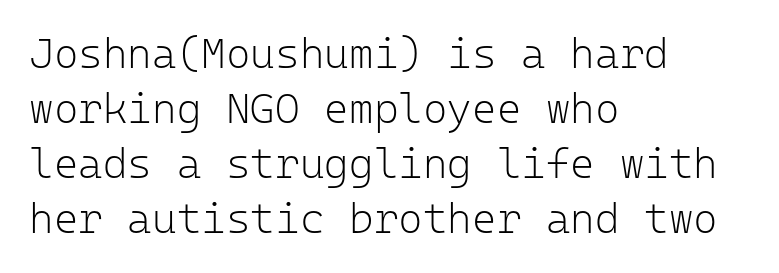
{"serif": "no", "italic": "no", "bold": "no", "weight": "light", "width": "normal", "stroke_contrast": "low", "x_height": "medium", "monospaced": "yes", "underline": "no", "align": "left", "line_spacing": "normal", "line_spacing_ratio": 1.31, "letter_spacing": "normal", "letter_spacing_em": 0.0, "glyph_px": 42}
